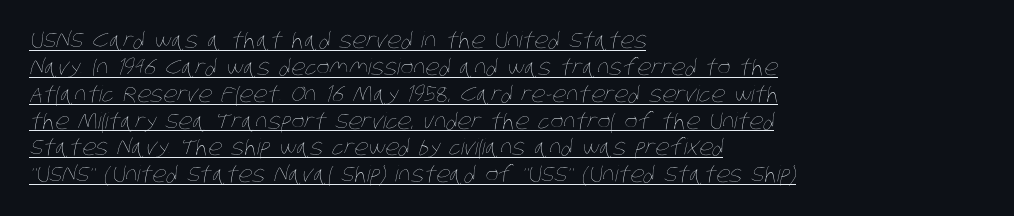
Q: Is the text bold? A: No.
Q: Is the text underlined? A: Yes.
Q: How is the paragraph aligned? A: Left-aligned.
Q: Is the spacing between letters normal or unusually wide? A: Normal.
